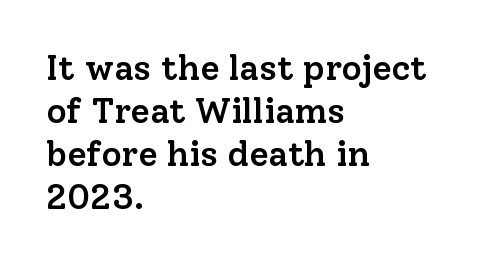
Q: Is the text bold? A: Semi-bold.
Q: Is the text italic (slanted)? A: No, it is upright.
Q: Is the typeface a serif or a sans-serif typeface? A: Serif.
Q: Is the text underlined? A: No.
Q: How is the paragraph aligned? A: Left-aligned.
Q: Is the spacing between letters normal or unusually wide? A: Normal.
Q: Width (condensed, normal, or wide)? A: Normal.
Q: Stroke contrast? A: Low.
Q: x-height? A: Medium.
Q: Monospaced? A: No.
